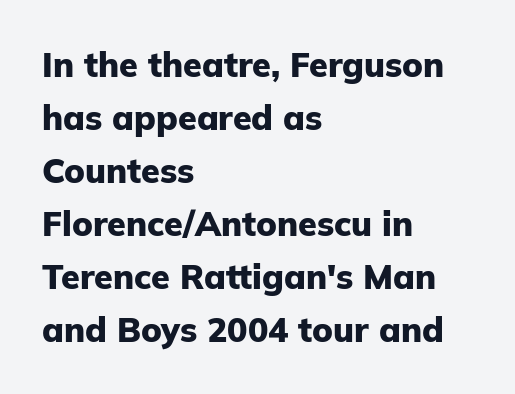
Vertical spacing — default. Are there feet on the stems? There aren't — it's a sans. A classic flush-left, rag-right setting is used for this passage. Varying glyph widths throughout — classic text-font behaviour. The type is set solid horizontally, with unmodified tracking. Lines of text with bare space underneath.
